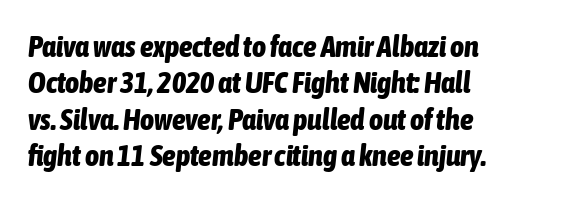
Q: Is the text bold? A: Yes.
Q: Is the text italic (slanted)? A: Yes, it leans right by about 6 degrees.
Q: Is the text underlined? A: No.
Q: How is the paragraph aligned? A: Left-aligned.
Q: Is the spacing between letters normal or unusually wide? A: Normal.
Q: Width (condensed, normal, or wide)? A: Condensed.
Q: Stroke contrast? A: Low.
Q: x-height? A: Medium.
Q: Monospaced? A: No.
